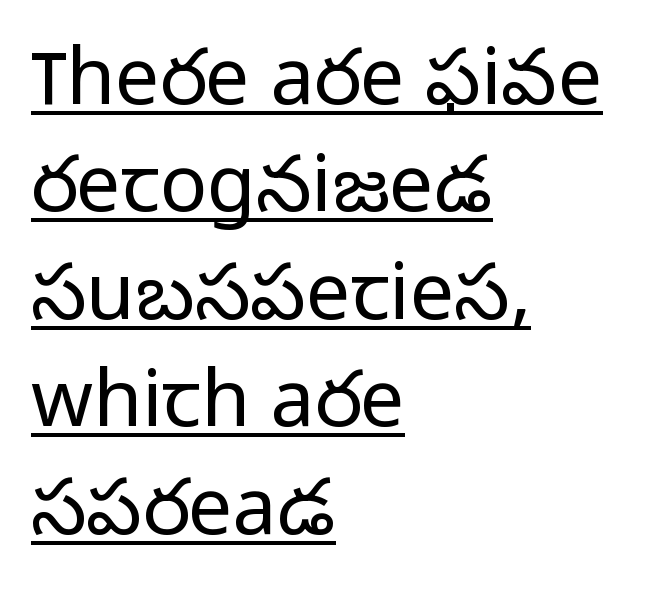
The image shows 79 px light sans-serif type, upright; set left-aligned, normal line spacing (1.36x), normal letter spacing, underlined; low stroke contrast and a medium x-height.
